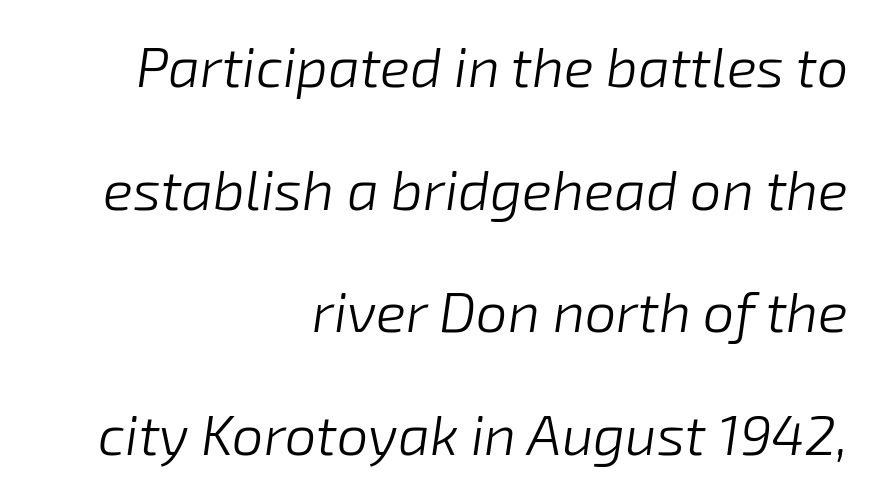
Q: Is the text bold? A: No.
Q: Is the text italic (slanted)? A: Yes, it leans right by about 8 degrees.
Q: Is the text underlined? A: No.
Q: How is the paragraph aligned? A: Right-aligned.
Q: Is the spacing between letters normal or unusually wide? A: Normal.
Q: Is the spacing between lines tight, normal or loose? A: Loose.
Q: Width (condensed, normal, or wide)? A: Normal.
Q: Stroke contrast? A: Low.
Q: x-height? A: Medium.
Q: Monospaced? A: No.
